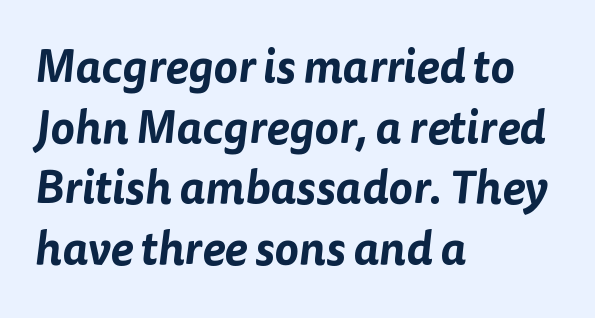
Q: Is the typeface a serif or a sans-serif typeface? A: Sans-serif.
Q: Is the text underlined? A: No.
Q: How is the paragraph aligned? A: Left-aligned.
Q: Is the spacing between letters normal or unusually wide? A: Normal.
Q: Is the spacing between lines tight, normal or loose? A: Normal.
Q: Width (condensed, normal, or wide)? A: Normal.
Q: Stroke contrast? A: Low.
Q: x-height? A: Medium.
Q: Monospaced? A: No.
